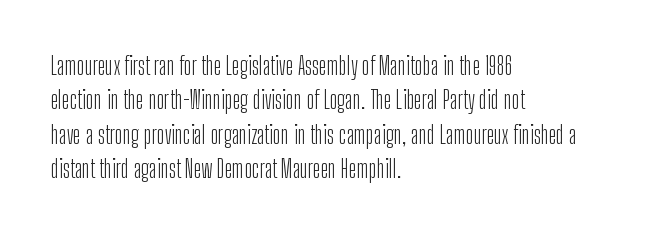
Vertical stems look standard width or narrower in stroke. Default kerning and tracking; the words read as compact shapes. These lines are set flush left with a ragged right edge. The baseline area is clear.
